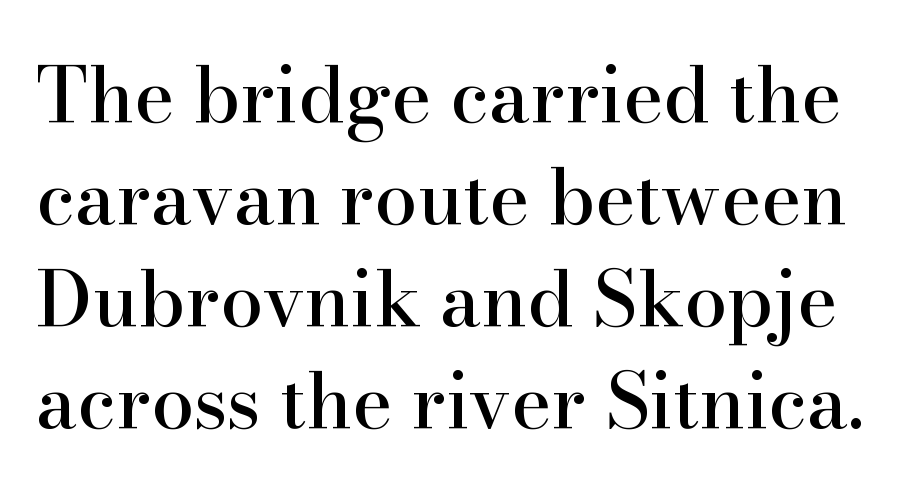
{"serif": "yes", "italic": "no", "width": "normal", "stroke_contrast": "high", "x_height": "small", "monospaced": "no", "underline": "no", "line_spacing": "normal", "line_spacing_ratio": 1.34, "letter_spacing": "normal", "letter_spacing_em": 0.0, "glyph_px": 76}
